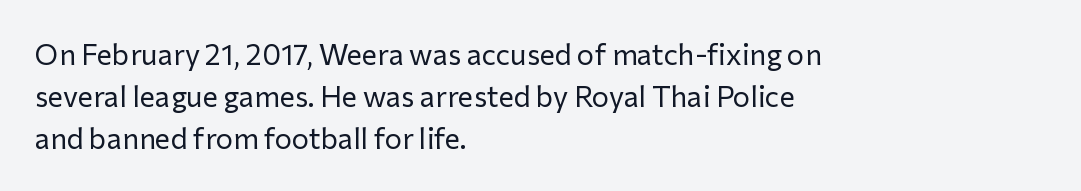
Think of a printed novel: that variable character pitch is what you see here. The weight tops out at a normal text grade. Evenly set lines give the paragraph a standard silhouette. The letters stand upright; this is a roman face. No word sits above an underline.
